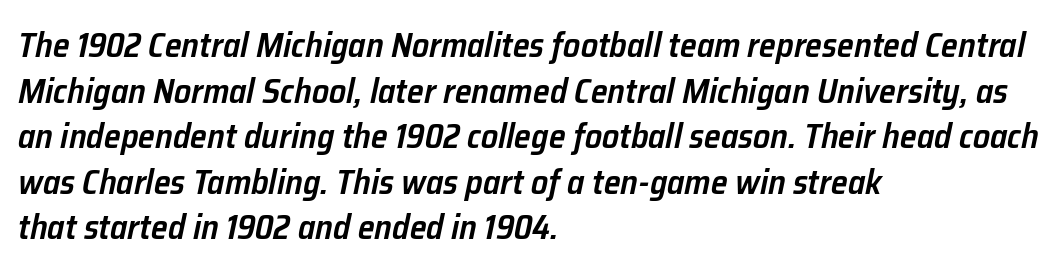
{"italic": "yes", "lean": "right", "slant_degrees": 12, "bold": "semi", "weight": "semibold", "width": "normal", "stroke_contrast": "low", "x_height": "medium", "monospaced": "no", "underline": "no", "align": "left", "line_spacing": "normal", "line_spacing_ratio": 1.34, "letter_spacing": "normal", "letter_spacing_em": 0.0, "glyph_px": 34}
